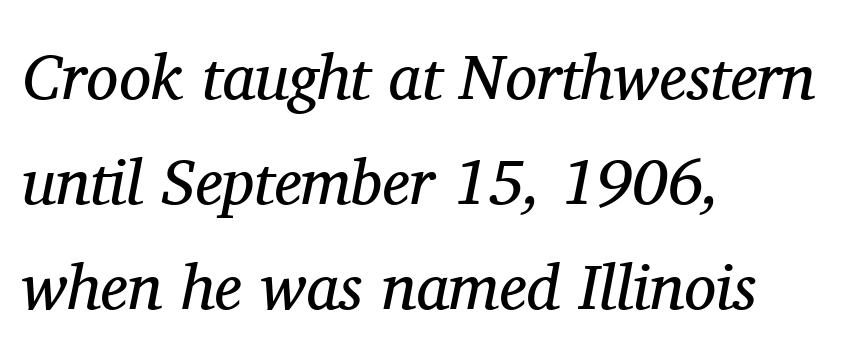
{"serif": "yes", "italic": "yes", "lean": "right", "slant_degrees": 11, "bold": "no", "weight": "regular", "width": "normal", "stroke_contrast": "medium", "x_height": "medium", "monospaced": "no", "underline": "no", "align": "left", "line_spacing": "normal", "line_spacing_ratio": 1.64, "letter_spacing": "normal", "letter_spacing_em": 0.0, "glyph_px": 64}
